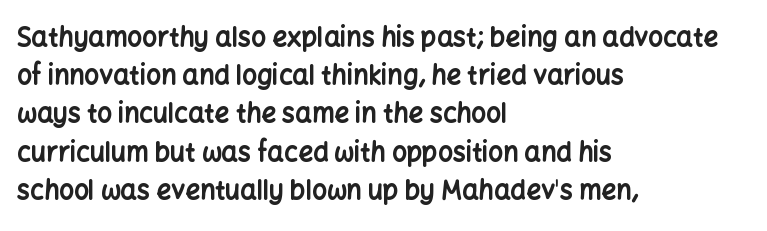
Q: Is the text bold? A: Yes.
Q: Is the text italic (slanted)? A: No, it is upright.
Q: Is the text underlined? A: No.
Q: How is the paragraph aligned? A: Left-aligned.
Q: Is the spacing between letters normal or unusually wide? A: Normal.
Q: Is the spacing between lines tight, normal or loose? A: Normal.
